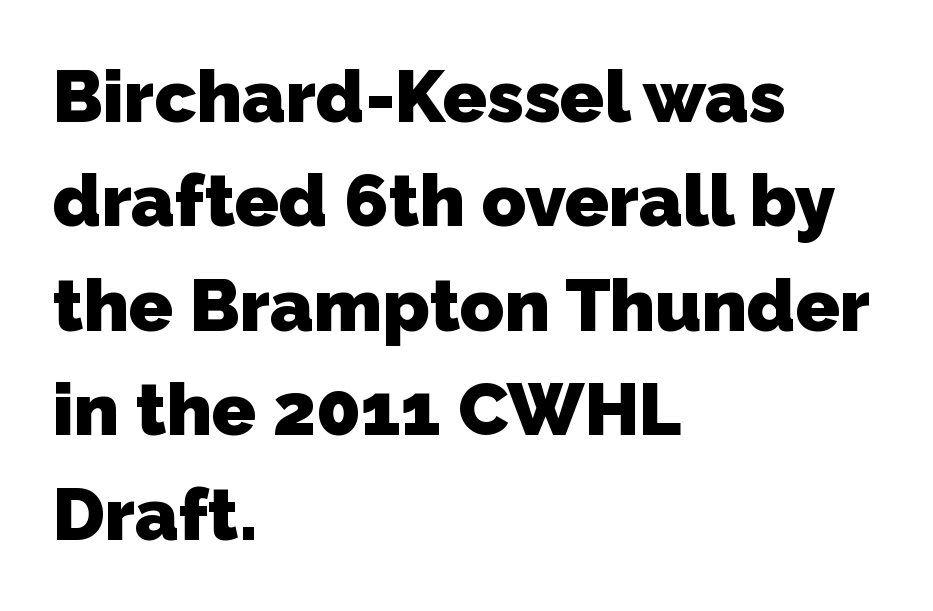
{"serif": "no", "bold": "yes", "weight": "heavy", "width": "normal", "stroke_contrast": "low", "x_height": "medium", "monospaced": "no", "underline": "no", "align": "left", "line_spacing": "normal", "line_spacing_ratio": 1.43, "letter_spacing": "normal", "letter_spacing_em": 0.0, "glyph_px": 73}
